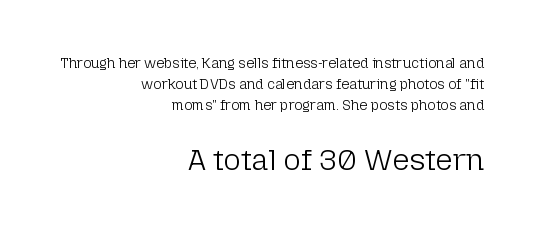
{"serif": "no", "italic": "no", "bold": "no", "weight": "light", "width": "normal", "stroke_contrast": "low", "x_height": "medium", "monospaced": "no", "underline": "no", "align": "right", "line_spacing": "normal", "line_spacing_ratio": 1.51, "letter_spacing": "normal", "letter_spacing_em": 0.0, "larger_block": "second", "size_ratio": 2.14, "glyph_px": 30}
